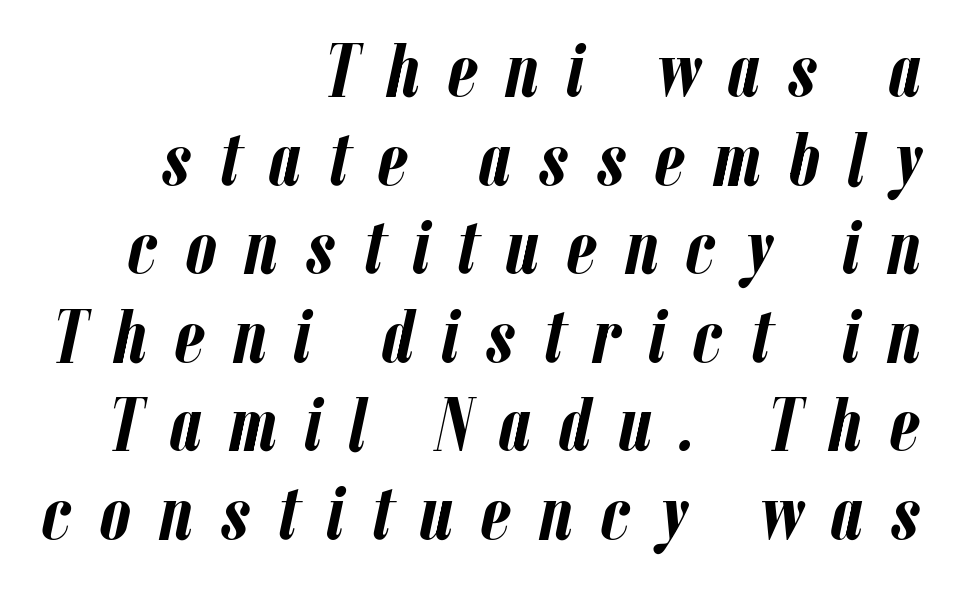
{"italic": "yes", "lean": "right", "slant_degrees": 12, "bold": "yes", "weight": "semibold", "width": "condensed", "stroke_contrast": "low", "x_height": "medium", "monospaced": "no", "underline": "no", "align": "right", "line_spacing": "tight", "line_spacing_ratio": 1.15, "letter_spacing": "wide", "letter_spacing_em": 0.36, "glyph_px": 77}
